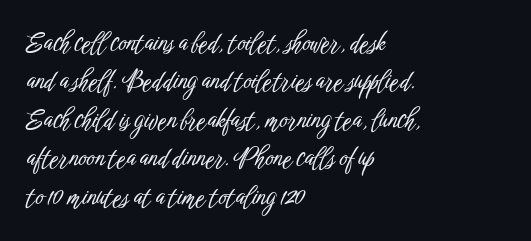
These lines stack with their left ends in a neat column. Leading matches the norm, producing a regular column. No extra tracking has been applied to these lines. Type without underlining.
